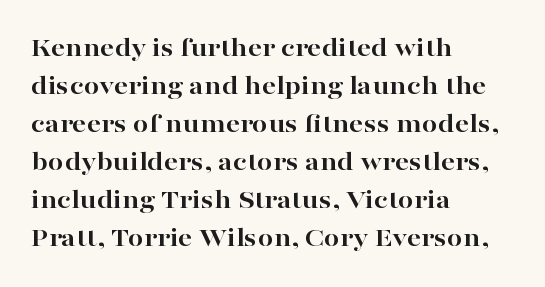
These lines are rendered in a variable-pitch font. The lettering holds an erect, upright posture throughout. Any mark beneath the type? The region is blank. Heavy, bold letterforms. Is the block centered? No — it sits flush against the left margin. Yep, those are serifs on the letters.
